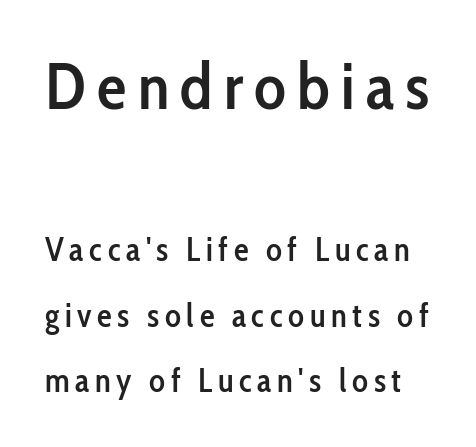
{"serif": "no", "italic": "no", "bold": "semi", "weight": "semibold", "width": "condensed", "stroke_contrast": "low", "x_height": "medium", "monospaced": "no", "underline": "no", "line_spacing": "loose", "line_spacing_ratio": 1.99, "larger_block": "first", "size_ratio": 2.0, "glyph_px": 66}
